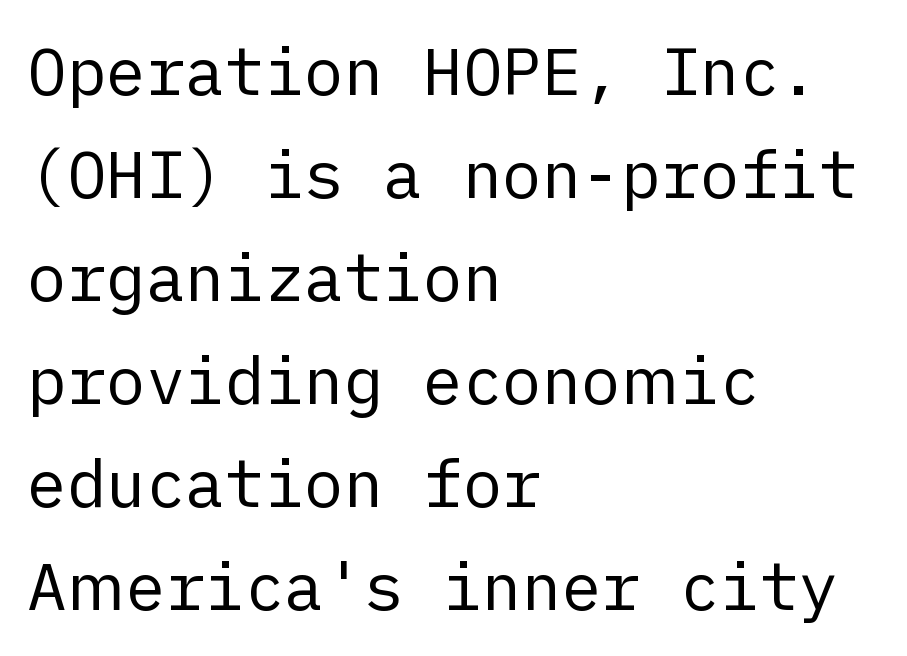
Line spacing here is normal. Check the space under the baseline: it is left empty. Style check: upright. Is the letter spacing exaggerated? No — it looks like the ordinary default.
